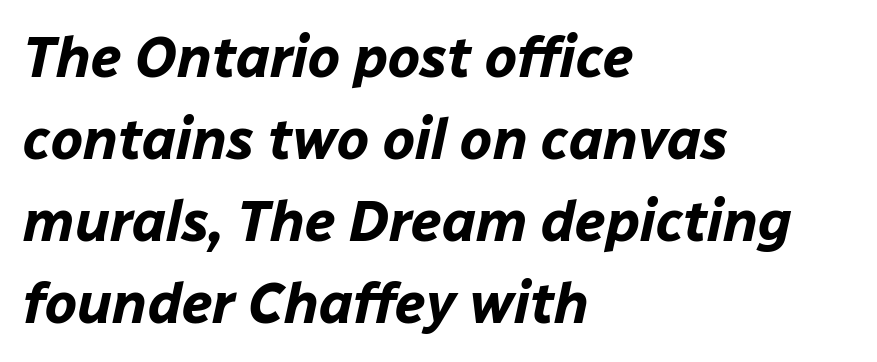
In terms of leading, this rendering sits right in the middle. Observe the ordinary spacing: letters are neighbours, not strangers. Characters are canted at an angle relative to the baseline's perpendicular. Descenders hang freely into open space.
